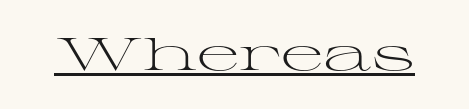
The image shows 46 px light, wide serif type, upright; set normal letter spacing, underlined; medium stroke contrast and a medium x-height.
